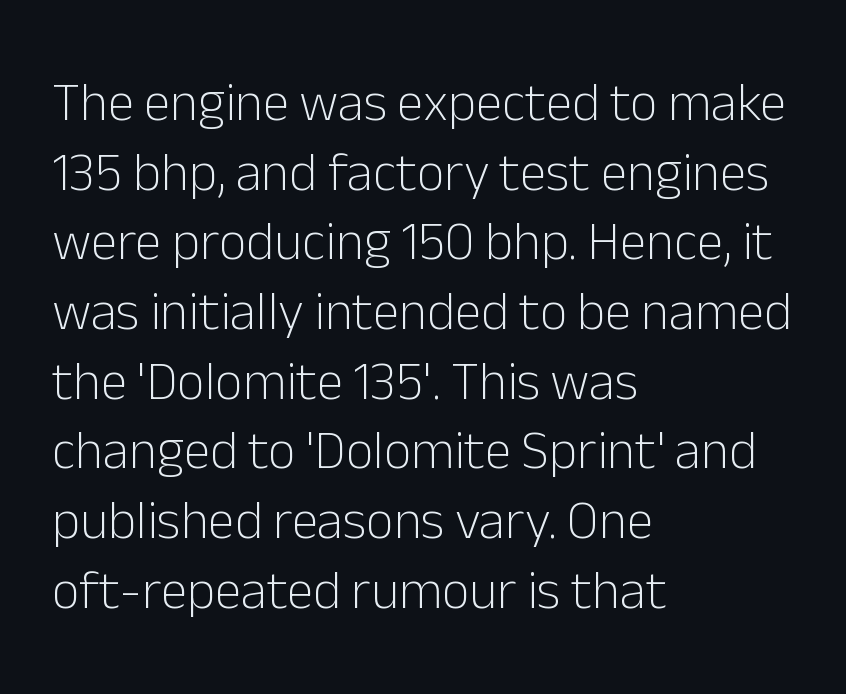
Q: Is the text bold? A: No.
Q: Is the text italic (slanted)? A: No, it is upright.
Q: Is the typeface a serif or a sans-serif typeface? A: Sans-serif.
Q: Is the text underlined? A: No.
Q: How is the paragraph aligned? A: Left-aligned.
Q: Is the spacing between letters normal or unusually wide? A: Normal.
Q: Is the spacing between lines tight, normal or loose? A: Normal.
Q: Width (condensed, normal, or wide)? A: Normal.
Q: Stroke contrast? A: Low.
Q: x-height? A: Medium.
Q: Monospaced? A: No.
